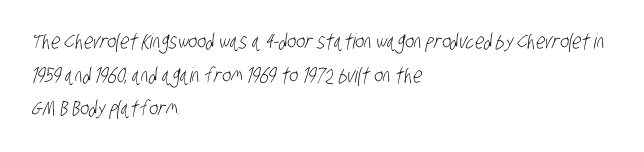
Q: Is the text bold? A: No.
Q: Is the text underlined? A: No.
Q: How is the paragraph aligned? A: Left-aligned.
Q: Is the spacing between letters normal or unusually wide? A: Normal.
Q: Is the spacing between lines tight, normal or loose? A: Normal.
